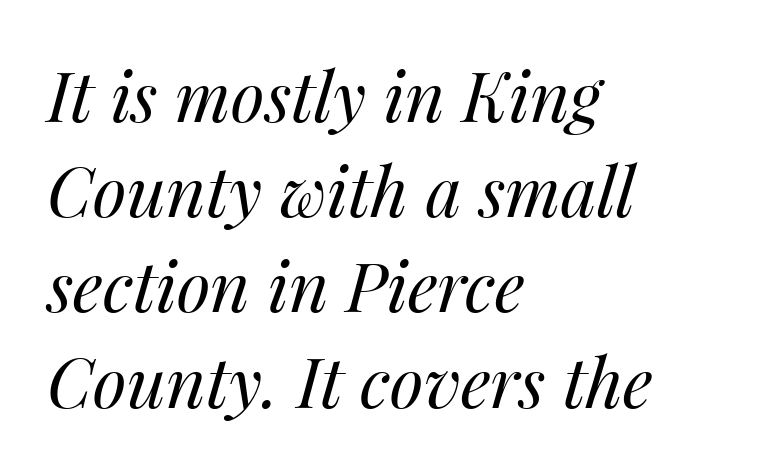
{"italic": "yes", "lean": "right", "slant_degrees": 14, "bold": "no", "weight": "regular", "width": "normal", "stroke_contrast": "medium", "x_height": "medium", "monospaced": "no", "underline": "no", "align": "left", "line_spacing": "normal", "line_spacing_ratio": 1.38, "letter_spacing": "normal", "letter_spacing_em": 0.0, "glyph_px": 69}
